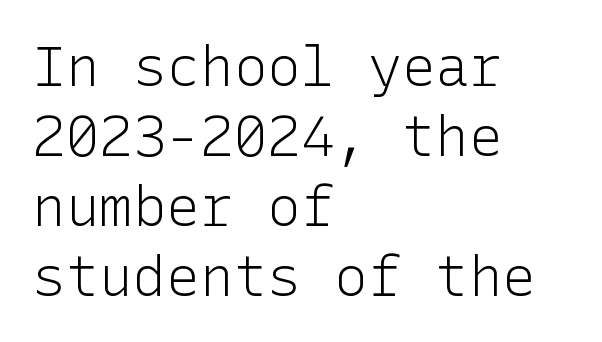
Does the type have serifs? No, each stem ends abruptly. A quiet, ordinary-to-light weight characterises the typeface. Which margin do the lines hug? The left one — the right edge is uneven. Summary of vertical rhythm: regular, with standard interline spacing.
